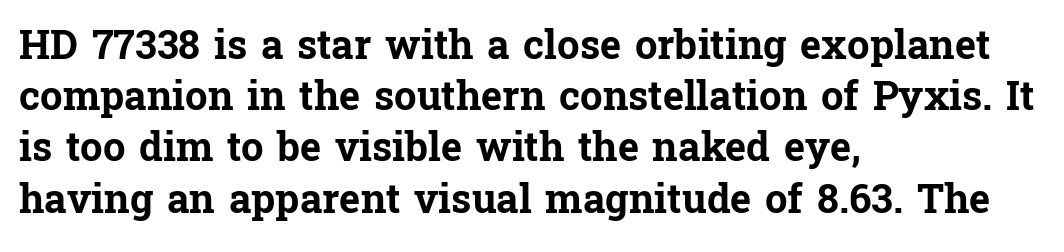
Designer's note — italics off, roman on. Alignment: flush left. The face used here has the dense, thick strokes of a bold. Nobody touched the tracking dial on this one. Each letter keeps its own natural width here, so spacing adapts to shape. Vertically, the passage feels balanced, rows spaced as you'd expect.
